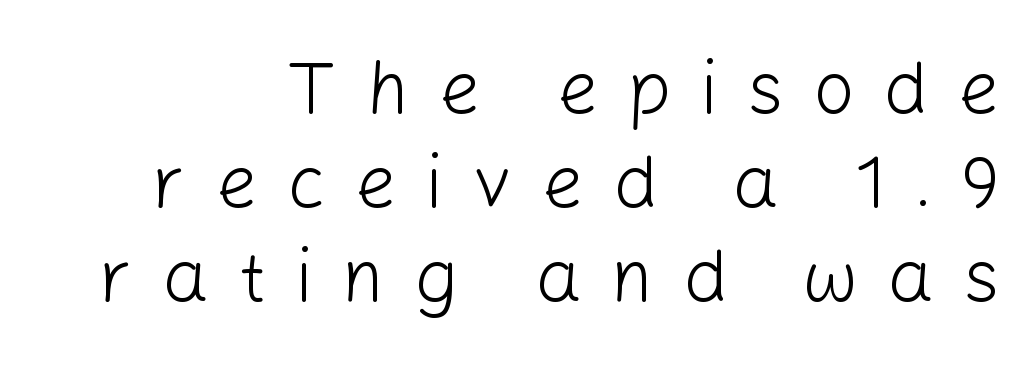
The specimen reads as upright at a glance. The paragraph has a hard right edge and a soft left edge. No letter is thick-stroked: the sample isn't bold. Is there much room between lines? A standard amount, neither cramped nor airy. Only glyphs here, with clear space below each row. Glyph-to-glyph distance is far greater than everyday printed text.
